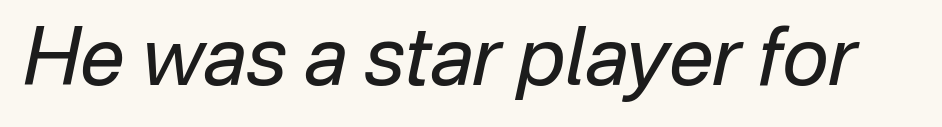
Think of a printed novel: that variable character pitch is what you see here. If you drew a line through each stem, it would be angled. Just letters on the line, the space beneath them empty. These lines keep a tight, regular rhythm from letter to letter. Stem width sits at or under what a default text font uses.
